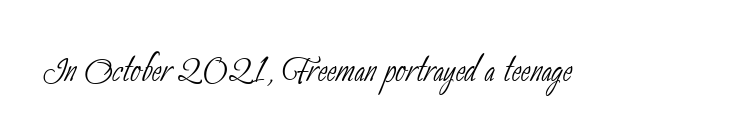
{"serif": "no", "bold": "no", "weight": "thin", "width": "condensed", "stroke_contrast": "low", "x_height": "small", "monospaced": "no", "underline": "no", "letter_spacing": "normal", "letter_spacing_em": 0.0, "glyph_px": 47}
